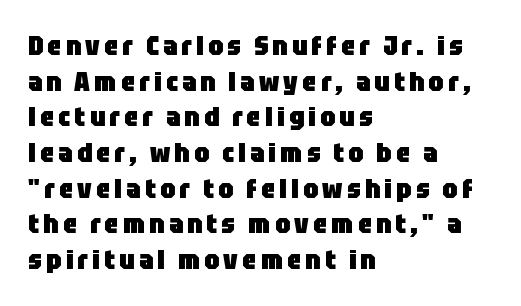
Q: Is the text bold? A: Yes.
Q: Is the text italic (slanted)? A: No, it is upright.
Q: Is the text underlined? A: No.
Q: How is the paragraph aligned? A: Left-aligned.
Q: Is the spacing between lines tight, normal or loose? A: Normal.
